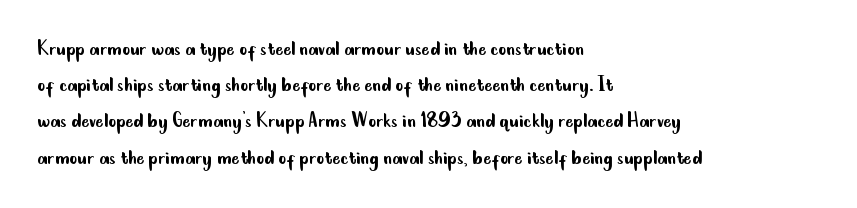
Default kerning and tracking; the words read as compact shapes. Tall strokes in this sample are plumb rather than angled. This rendering uses left alignment, leaving the right contour irregular. Students, observe: this is what conventionally led text looks like. Each stroke keeps to a modest, everyday thickness or less. Honestly, there is no underline to notice here at all.
